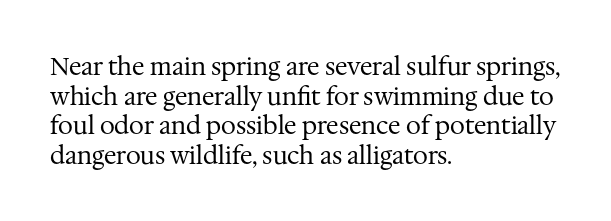
Words appear dense and cohesive because spacing is normal. Stem width sits at or under what a default text font uses. Honestly, there is no underline to notice here at all. The lettering stays uniformly vertical, giving the passage a roman look.
